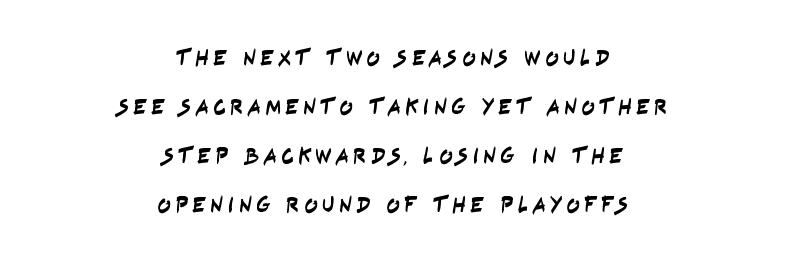
{"underline": "no", "align": "center", "line_spacing": "loose", "line_spacing_ratio": 2.23, "letter_spacing": "wide", "letter_spacing_em": 0.2, "glyph_px": 22}
